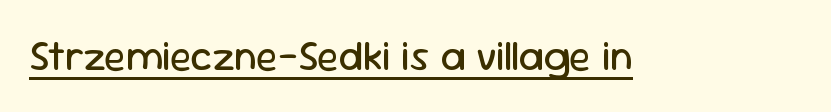
The image shows 41 px regular-weight sans-serif type, upright; set normal letter spacing, underlined; low stroke contrast and a medium x-height.
